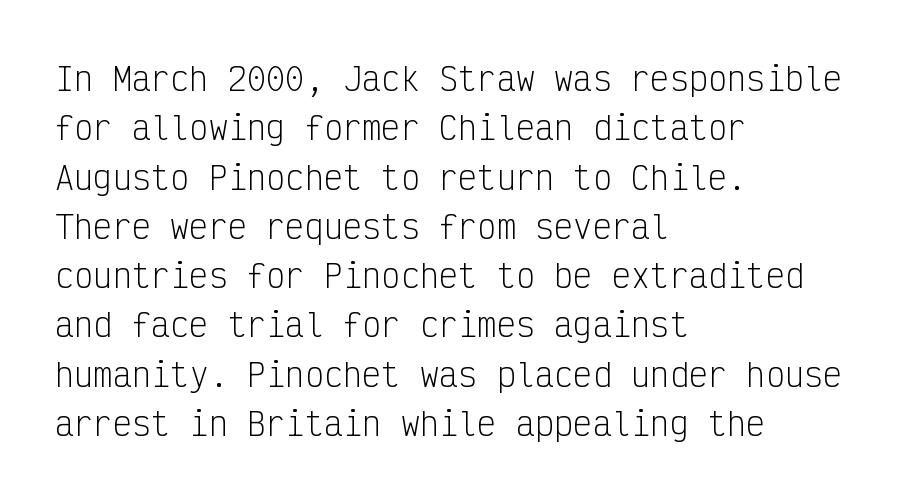
The image shows 32 px light, condensed sans-serif type, upright, monospaced; set left-aligned, normal line spacing (1.54x), normal letter spacing, not underlined; low stroke contrast and a medium x-height.
